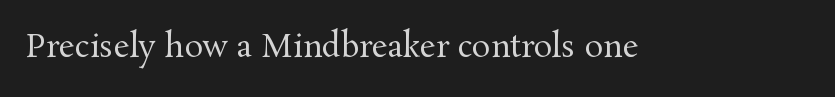
The image shows 31 px regular-weight serif type, upright; set normal letter spacing, not underlined; medium stroke contrast and a medium x-height.
